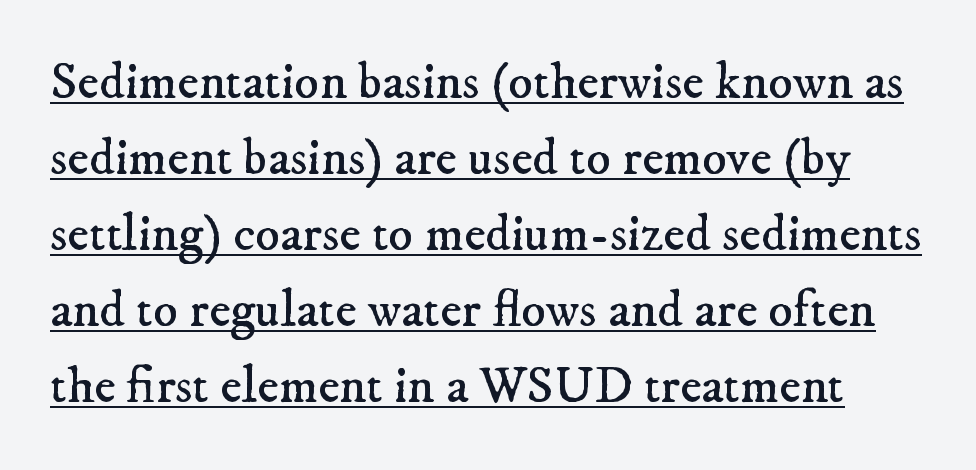
The image shows 52 px regular-weight serif type; set normal line spacing (1.46x), normal letter spacing, underlined; low stroke contrast and a small x-height.
